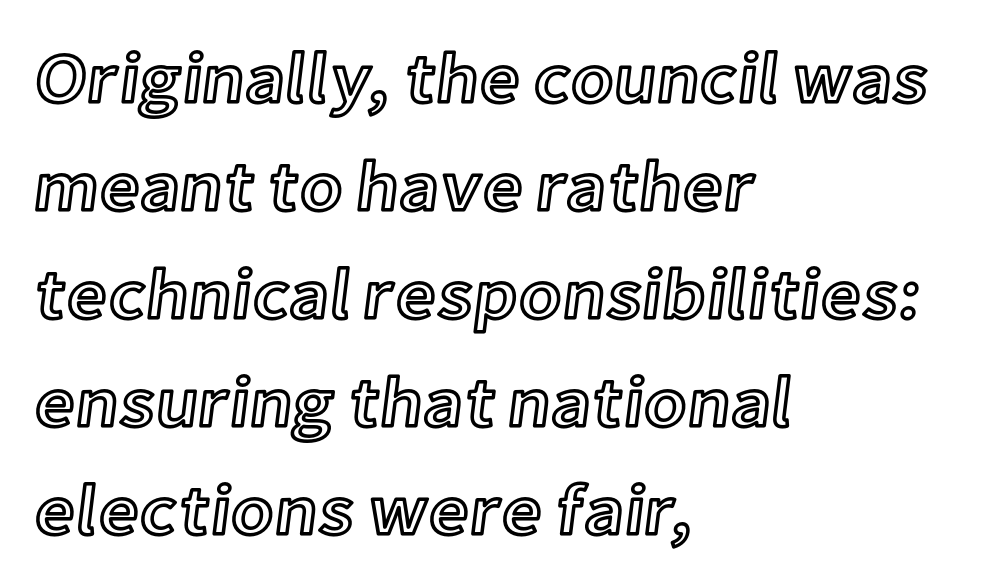
The image shows 71 px text type; set left-aligned, normal line spacing (1.52x), normal letter spacing, not underlined; a medium x-height.
